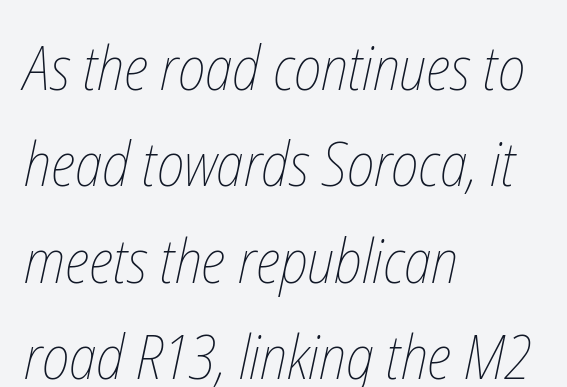
Horizontally, the lines are justified to the leading edge only. Vertically, the passage feels balanced, rows spaced as you'd expect. Each word holds together tightly as a unit, with standard inter-letter gaps. The zone under the glyphs is completely vacant.
